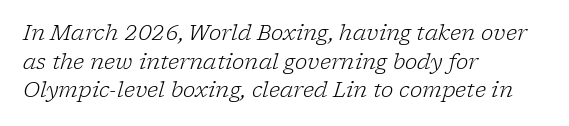
The letters sit at their default tracking, neither squeezed nor spread. Rows of type keep a routine distance in the vertical direction. Which margin do the lines hug? The left one — the right edge is uneven. The baseline area is clear.
